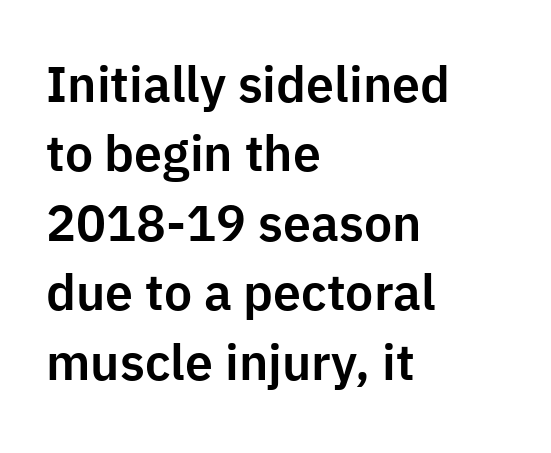
The image shows 50 px sans-serif type, upright; set left-aligned, normal line spacing (1.39x), normal letter spacing, not underlined; low stroke contrast and a medium x-height.
